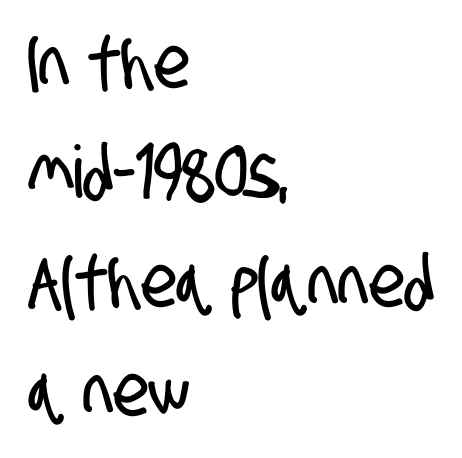
{"serif": "no", "width": "condensed", "stroke_contrast": "low", "x_height": "large", "monospaced": "no", "underline": "no", "align": "left", "line_spacing": "normal", "line_spacing_ratio": 1.52, "letter_spacing": "normal", "letter_spacing_em": 0.0, "glyph_px": 72}
